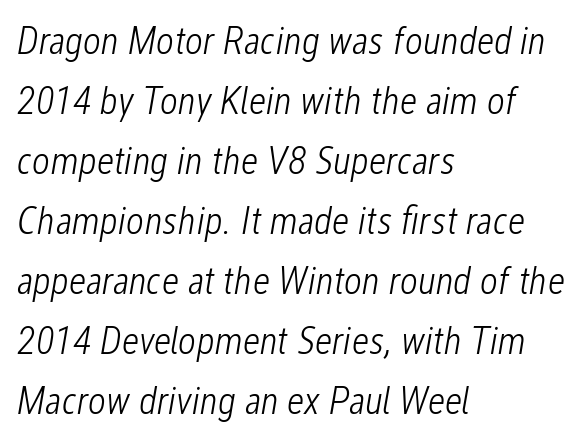
{"italic": "yes", "lean": "right", "slant_degrees": 12, "bold": "no", "weight": "light", "width": "condensed", "stroke_contrast": "low", "x_height": "medium", "monospaced": "no", "underline": "no", "align": "left", "line_spacing": "normal", "line_spacing_ratio": 1.54, "letter_spacing": "normal", "letter_spacing_em": 0.0, "glyph_px": 39}
